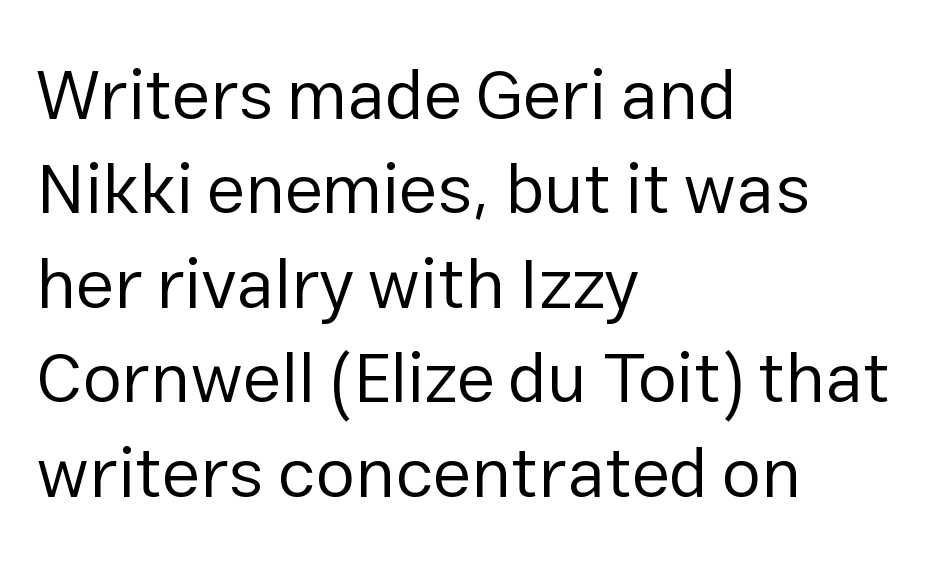
Q: Is the text bold? A: No.
Q: Is the text italic (slanted)? A: No, it is upright.
Q: Is the typeface a serif or a sans-serif typeface? A: Sans-serif.
Q: Is the text underlined? A: No.
Q: How is the paragraph aligned? A: Left-aligned.
Q: Is the spacing between letters normal or unusually wide? A: Normal.
Q: Is the spacing between lines tight, normal or loose? A: Normal.
Q: Width (condensed, normal, or wide)? A: Normal.
Q: Stroke contrast? A: Low.
Q: x-height? A: Medium.
Q: Monospaced? A: No.
